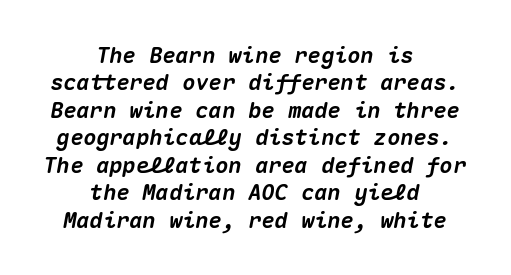
{"italic": "yes", "lean": "right", "slant_degrees": 10, "bold": "yes", "underline": "no", "align": "center", "line_spacing": "normal", "line_spacing_ratio": 1.25, "letter_spacing": "normal", "letter_spacing_em": 0.0, "glyph_px": 22}
